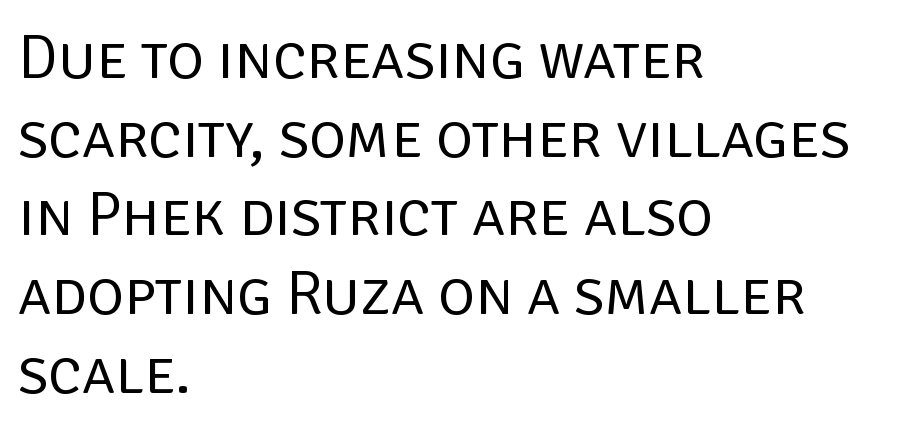
The image shows 63 px regular-weight sans-serif type, upright; set left-aligned, normal line spacing (1.25x), normal letter spacing, not underlined; low stroke contrast and a large x-height.
